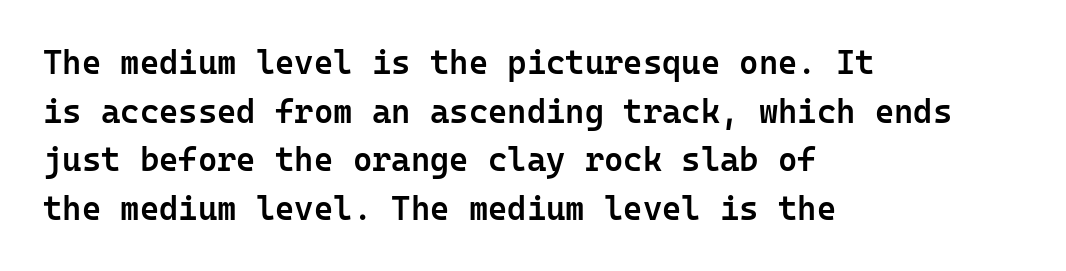
Q: Is the text bold? A: Semi-bold.
Q: Is the text italic (slanted)? A: No, it is upright.
Q: Is the typeface a serif or a sans-serif typeface? A: Sans-serif.
Q: Is the text underlined? A: No.
Q: How is the paragraph aligned? A: Left-aligned.
Q: Is the spacing between letters normal or unusually wide? A: Normal.
Q: Is the spacing between lines tight, normal or loose? A: Normal.
Q: Width (condensed, normal, or wide)? A: Normal.
Q: Stroke contrast? A: Low.
Q: x-height? A: Medium.
Q: Monospaced? A: Yes.
